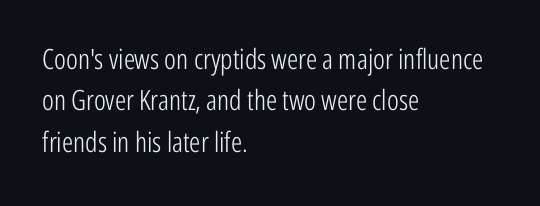
Q: Is the text bold? A: No.
Q: Is the text italic (slanted)? A: No, it is upright.
Q: Is the typeface a serif or a sans-serif typeface? A: Sans-serif.
Q: Is the text underlined? A: No.
Q: How is the paragraph aligned? A: Left-aligned.
Q: Is the spacing between letters normal or unusually wide? A: Normal.
Q: Is the spacing between lines tight, normal or loose? A: Normal.
Q: Width (condensed, normal, or wide)? A: Condensed.
Q: Stroke contrast? A: Low.
Q: x-height? A: Medium.
Q: Monospaced? A: No.
